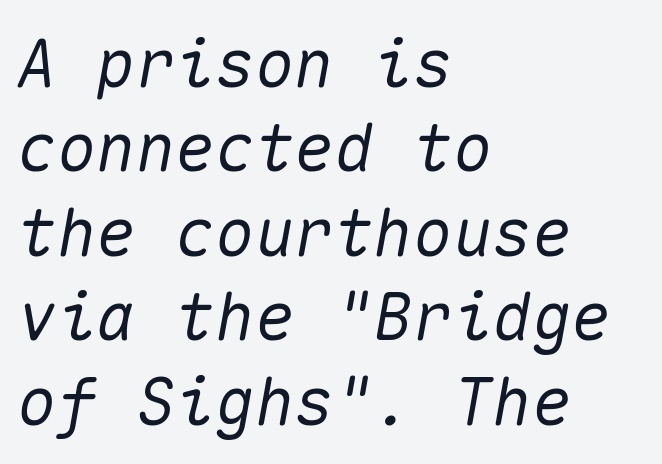
Each letter, wide or thin by design, is forced into the same width here. Underlining? Definitely not there. The text carries the slant typical of an italic or oblique font. Alignment: flush left. Regarding leading, the lines here are spaced in the standard way. Spacing between characters is what you'd get straight out of the box.
